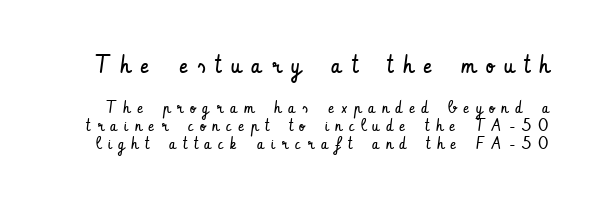
Q: Is the text bold? A: No.
Q: Is the text italic (slanted)? A: No, it is upright.
Q: Is the text underlined? A: No.
Q: Is the spacing between letters normal or unusually wide? A: Unusually wide.
Q: Is the spacing between lines tight, normal or loose? A: Tight.
Q: Which block of text is set in a larger size, the first (top) or the second (bottom)? A: The first (top) one.
